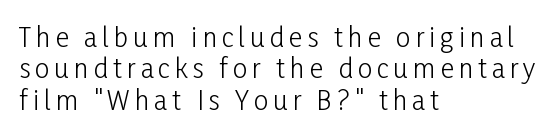
{"italic": "no", "bold": "no", "underline": "no", "align": "left", "line_spacing_ratio": 1.21, "glyph_px": 26}
